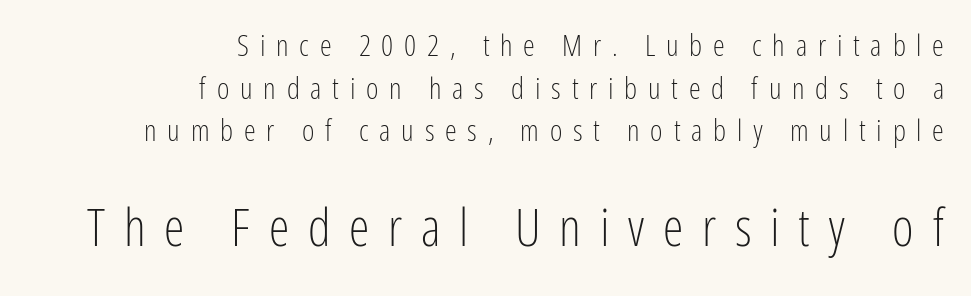
The image shows 52 px light, condensed sans-serif type, upright; set right-aligned, normal line spacing (1.42x), unusually wide letter spacing (+0.36 em), not underlined; the second (bottom) block is 1.73x larger; low stroke contrast and a medium x-height.
